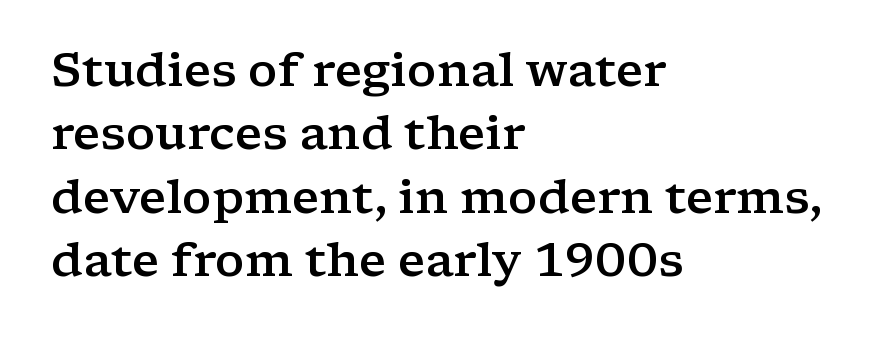
The image shows 47 px semibold, wide serif type, upright; set left-aligned, normal line spacing (1.35x), normal letter spacing, not underlined; low stroke contrast and a medium x-height.
